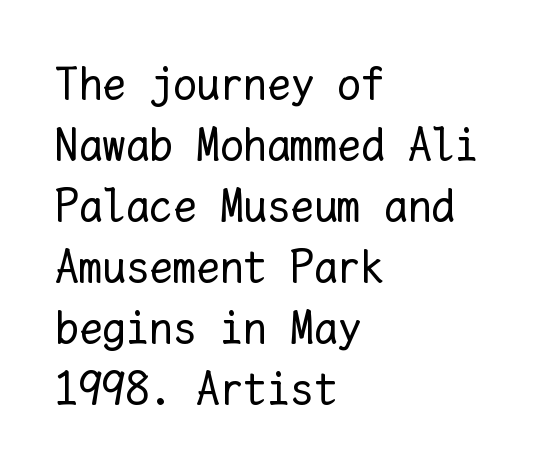
The image shows 47 px regular-weight type, upright, monospaced; set left-aligned, normal line spacing (1.3x), normal letter spacing, not underlined; low stroke contrast and a medium x-height.
